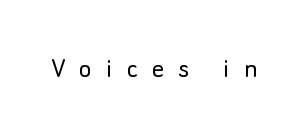
{"serif": "no", "italic": "no", "bold": "no", "weight": "light", "width": "normal", "stroke_contrast": "low", "x_height": "small", "monospaced": "no", "underline": "no", "letter_spacing": "wide", "letter_spacing_em": 0.48, "glyph_px": 30}
